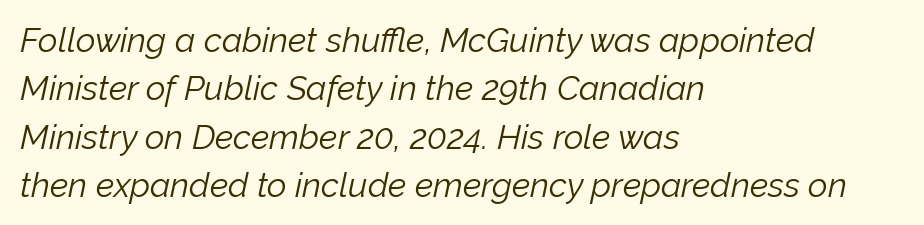
The image shows 34 px light type, italic (leaning right); set left-aligned, normal line spacing (1.42x), normal letter spacing, not underlined; low stroke contrast and a medium x-height.
